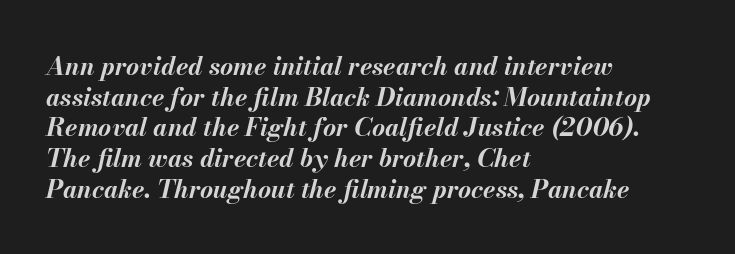
Q: Is the text bold? A: Yes.
Q: Is the text italic (slanted)? A: Yes, it leans right by about 13 degrees.
Q: Is the text underlined? A: No.
Q: How is the paragraph aligned? A: Left-aligned.
Q: Is the spacing between letters normal or unusually wide? A: Normal.
